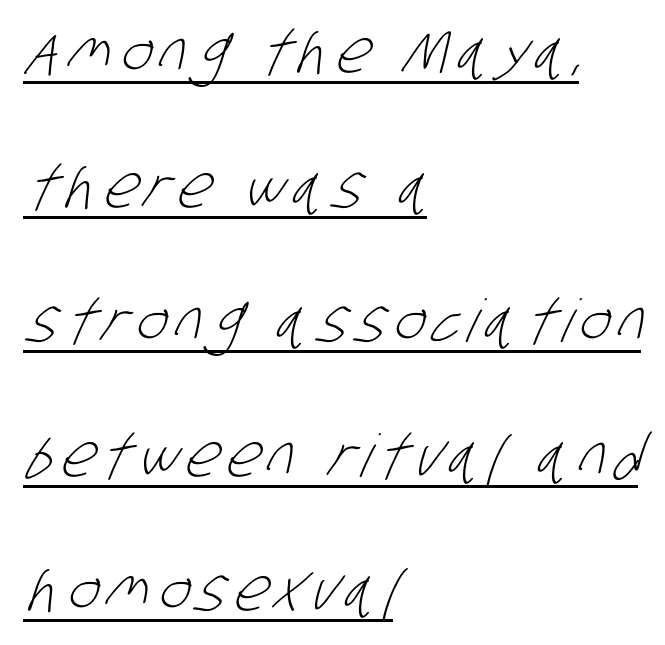
{"serif": "no", "bold": "no", "weight": "light", "width": "condensed", "stroke_contrast": "low", "x_height": "large", "monospaced": "no", "underline": "yes", "align": "left", "line_spacing": "loose", "line_spacing_ratio": 2.28, "glyph_px": 59}
